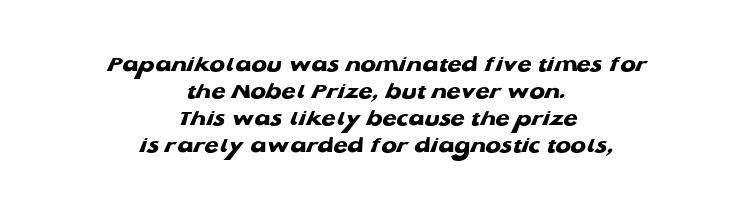
Glance below the letters and you will spot only blank space. Default kerning and tracking; the words read as compact shapes. In CSS terms this would be text-align: center. A dark, heavy texture on the line: the type is bold.
